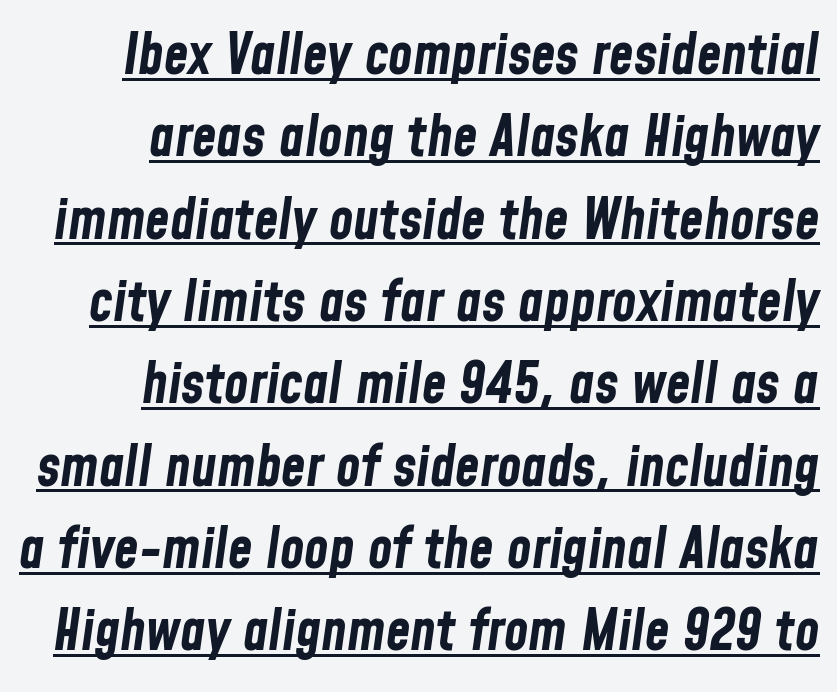
The image shows 56 px bold, condensed type, italic (leaning right); set right-aligned, normal line spacing (1.47x), normal letter spacing, underlined; low stroke contrast and a medium x-height.
